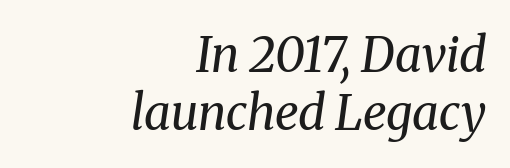
The image shows 48 px regular-weight serif type, italic (leaning right); set right-aligned, line spacing 1.2x, normal letter spacing, not underlined; medium stroke contrast and a medium x-height.
